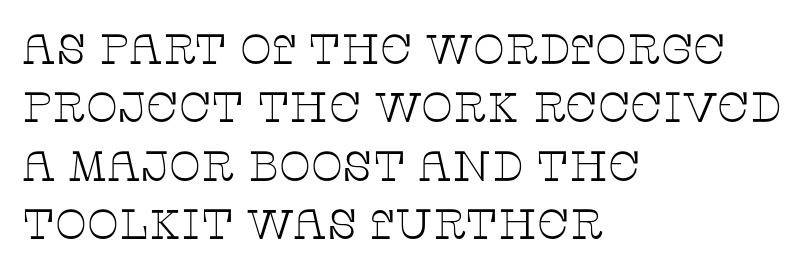
{"serif": "yes", "italic": "no", "bold": "no", "weight": "thin", "width": "wide", "stroke_contrast": "low", "x_height": "large", "monospaced": "no", "underline": "no", "align": "left", "line_spacing": "normal", "line_spacing_ratio": 1.39, "letter_spacing": "normal", "letter_spacing_em": 0.0, "glyph_px": 42}
